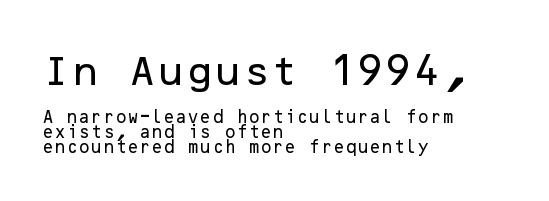
Q: Is the text italic (slanted)? A: No, it is upright.
Q: Is the typeface a serif or a sans-serif typeface? A: Sans-serif.
Q: Is the text underlined? A: No.
Q: How is the paragraph aligned? A: Left-aligned.
Q: Is the spacing between letters normal or unusually wide? A: Normal.
Q: Is the spacing between lines tight, normal or loose? A: Tight.
Q: Which block of text is set in a larger size, the first (top) or the second (bottom)? A: The first (top) one.
Q: Width (condensed, normal, or wide)? A: Normal.
Q: Stroke contrast? A: Low.
Q: x-height? A: Medium.
